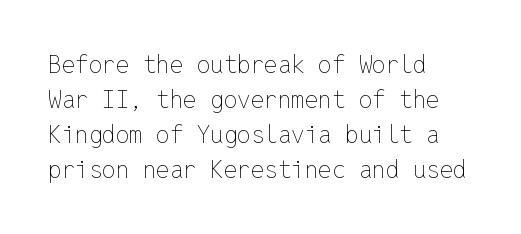
The image shows 24 px text type, upright; set left-aligned, normal line spacing (1.46x), normal letter spacing, not underlined.
